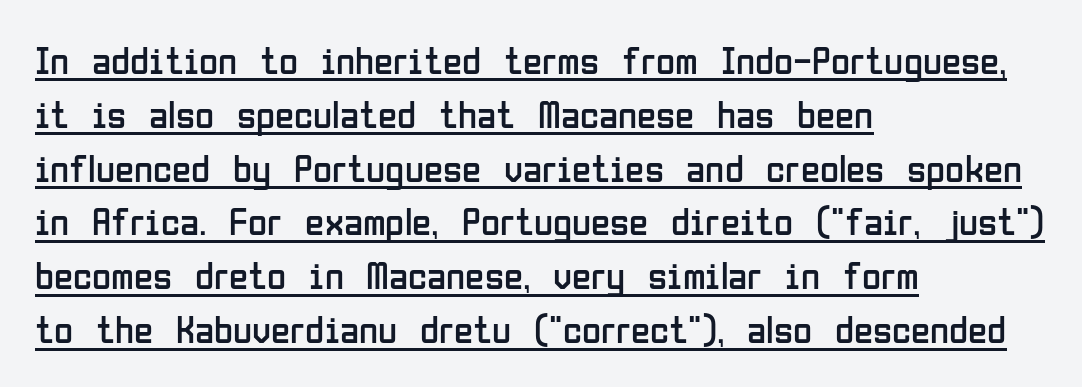
{"serif": "no", "italic": "no", "bold": "no", "weight": "regular", "width": "condensed", "stroke_contrast": "low", "x_height": "medium", "monospaced": "no", "underline": "yes", "align": "left", "line_spacing": "normal", "line_spacing_ratio": 1.38, "letter_spacing": "normal", "letter_spacing_em": 0.0, "glyph_px": 39}
